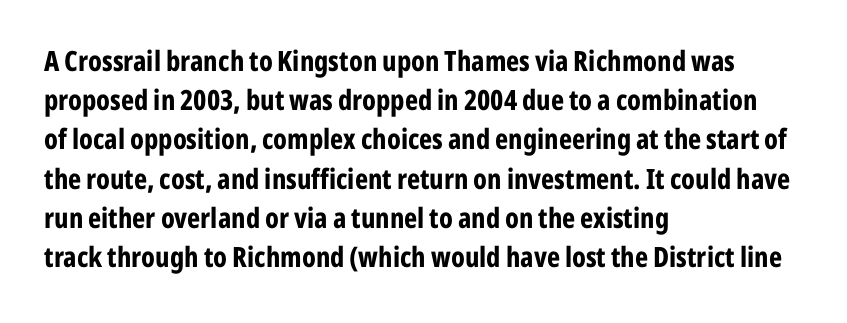
The image shows 28 px bold, condensed sans-serif type, upright; set left-aligned, normal line spacing (1.4x), normal letter spacing, not underlined; low stroke contrast and a medium x-height.
